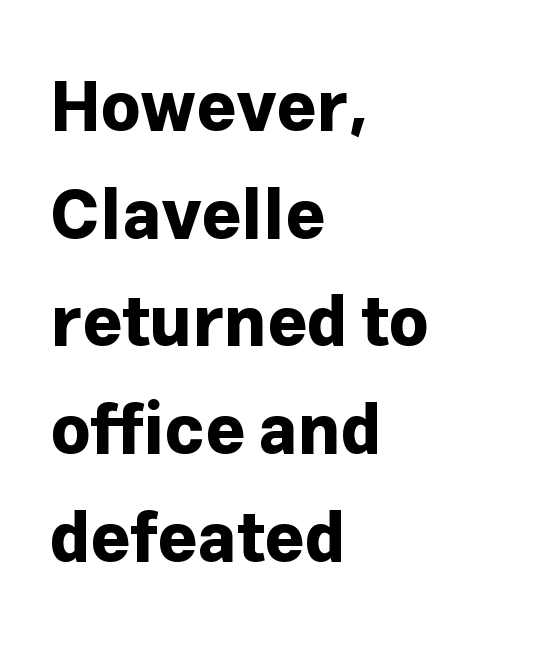
{"serif": "no", "italic": "no", "bold": "yes", "weight": "bold", "width": "normal", "stroke_contrast": "low", "x_height": "medium", "monospaced": "no", "underline": "no", "align": "left", "line_spacing": "normal", "line_spacing_ratio": 1.56, "letter_spacing": "normal", "letter_spacing_em": 0.0, "glyph_px": 69}
